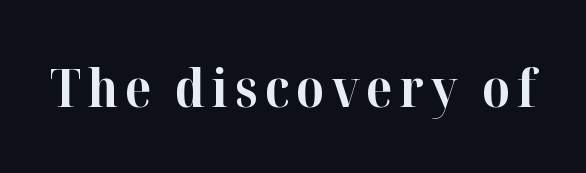
The space beneath each line is pristine and unruled. Small tapered or slab feet sit at the stroke ends, so this counts as serif. The letters are bold, with thick, heavy strokes. Character widths vary here, with narrow letters taking less room than wide ones.
